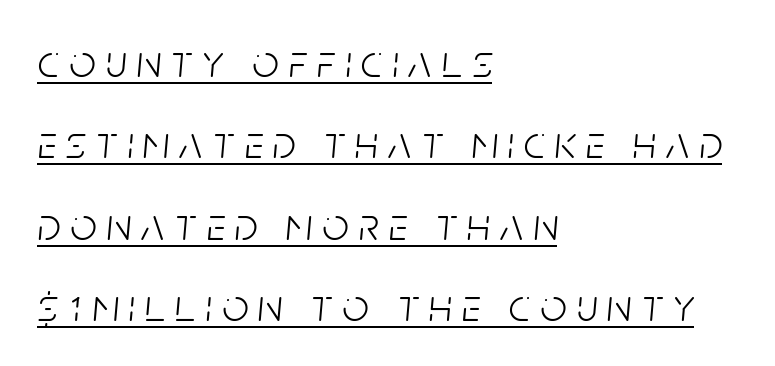
{"italic": "yes", "lean": "right", "slant_degrees": 5, "bold": "no", "weight": "light", "width": "condensed", "stroke_contrast": "low", "x_height": "large", "monospaced": "no", "underline": "yes", "align": "left", "line_spacing_ratio": 1.77, "letter_spacing": "wide", "letter_spacing_em": 0.22, "glyph_px": 46}
